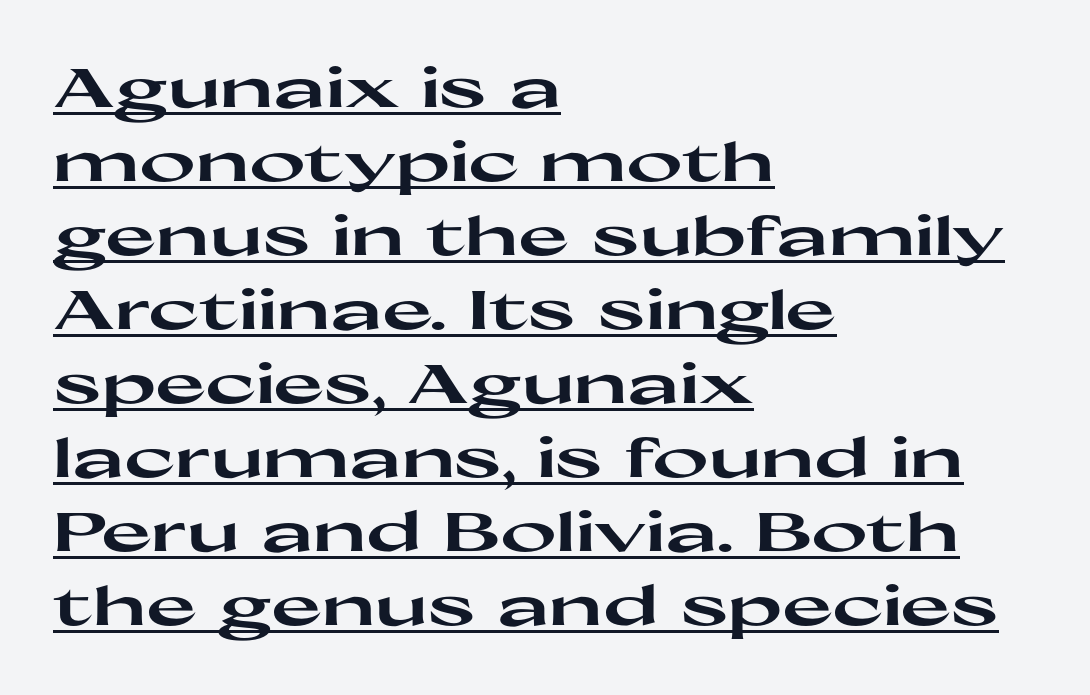
Q: Is the text bold? A: Yes.
Q: Is the text italic (slanted)? A: No, it is upright.
Q: Is the typeface a serif or a sans-serif typeface? A: Sans-serif.
Q: Is the text underlined? A: Yes.
Q: How is the paragraph aligned? A: Left-aligned.
Q: Is the spacing between letters normal or unusually wide? A: Normal.
Q: Is the spacing between lines tight, normal or loose? A: Normal.
Q: Width (condensed, normal, or wide)? A: Wide.
Q: Stroke contrast? A: High.
Q: x-height? A: Medium.
Q: Monospaced? A: No.
